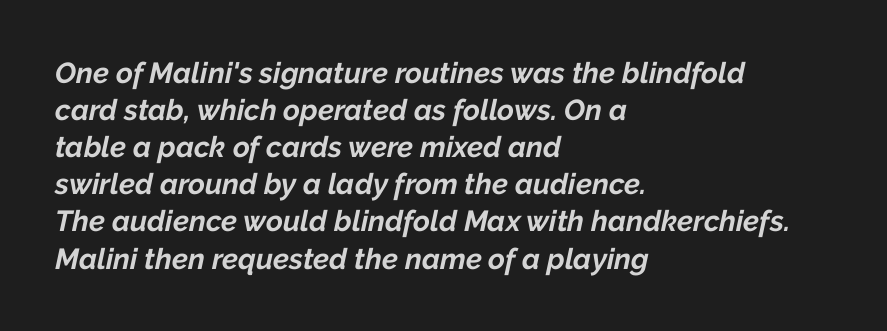
Q: Is the text bold? A: Yes.
Q: Is the text italic (slanted)? A: Yes, it leans right by about 12 degrees.
Q: Is the text underlined? A: No.
Q: How is the paragraph aligned? A: Left-aligned.
Q: Is the spacing between letters normal or unusually wide? A: Normal.
Q: Is the spacing between lines tight, normal or loose? A: Normal.
Q: Width (condensed, normal, or wide)? A: Normal.
Q: Stroke contrast? A: Low.
Q: x-height? A: Medium.
Q: Monospaced? A: No.
